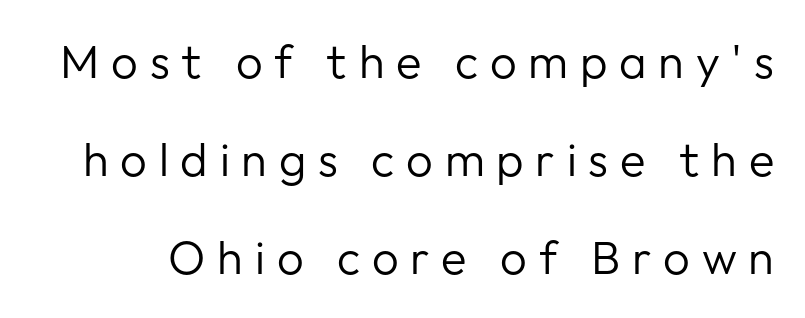
Q: Is the text bold? A: No.
Q: Is the text italic (slanted)? A: No, it is upright.
Q: Is the typeface a serif or a sans-serif typeface? A: Sans-serif.
Q: Is the text underlined? A: No.
Q: Is the spacing between letters normal or unusually wide? A: Unusually wide.
Q: Is the spacing between lines tight, normal or loose? A: Loose.
Q: Width (condensed, normal, or wide)? A: Normal.
Q: Stroke contrast? A: Low.
Q: x-height? A: Medium.
Q: Monospaced? A: No.
